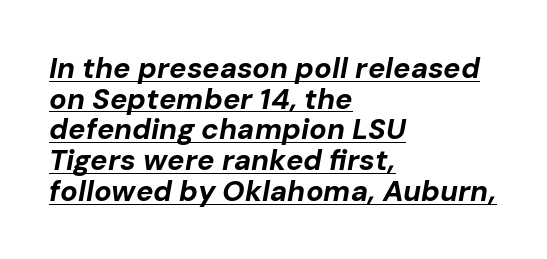
Successive baselines arrive quickly, one right under another. You can see a thin bar hugging the bottom of the glyphs. The typography opts for an oblique posture over an upright one. Is this a fixed-width face? No — the glyphs have proportional, varying widths. These lines keep a tight, regular rhythm from letter to letter. Pretty heavy lettering here — definitely bold.
